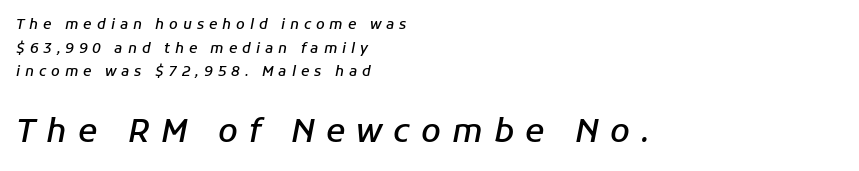
Line spacing here is normal. A student would call this left alignment; a typographer would say flush left, rag right. The passage shown is typed in a proportional face where columns would drift. There is plenty of visible air inserted between adjacent glyphs. A student would notice the bottom passage is typeset larger than what precedes it.
